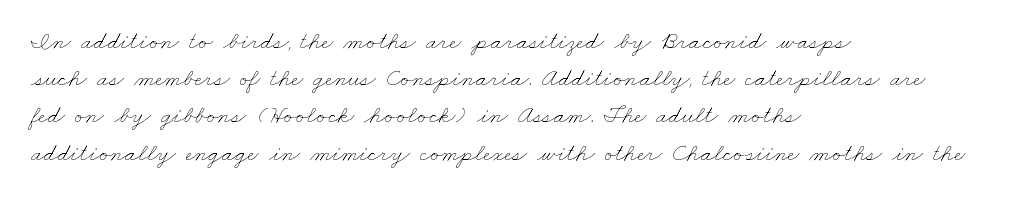
The image shows 25 px text type; set left-aligned, normal line spacing (1.49x), normal letter spacing, not underlined.
